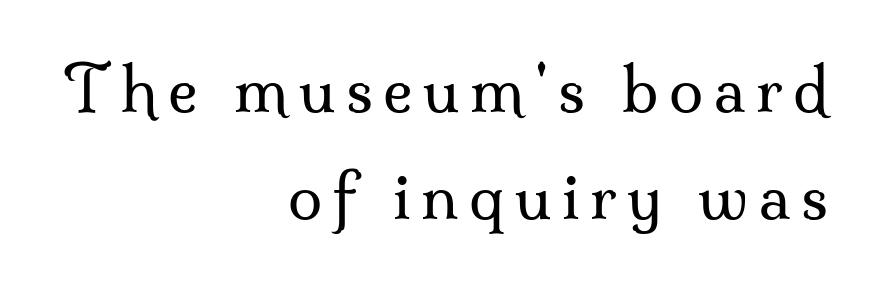
The image shows 62 px regular-weight serif type, upright; set right-aligned, line spacing 1.73x, not underlined; medium stroke contrast and a small x-height.
